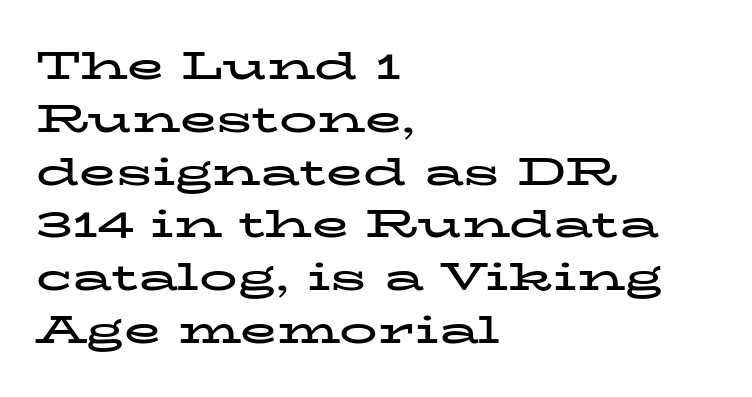
{"serif": "yes", "italic": "no", "bold": "yes", "weight": "bold", "width": "wide", "stroke_contrast": "low", "x_height": "medium", "monospaced": "no", "underline": "no", "align": "left", "line_spacing": "normal", "line_spacing_ratio": 1.39, "letter_spacing": "normal", "letter_spacing_em": 0.0, "glyph_px": 38}
